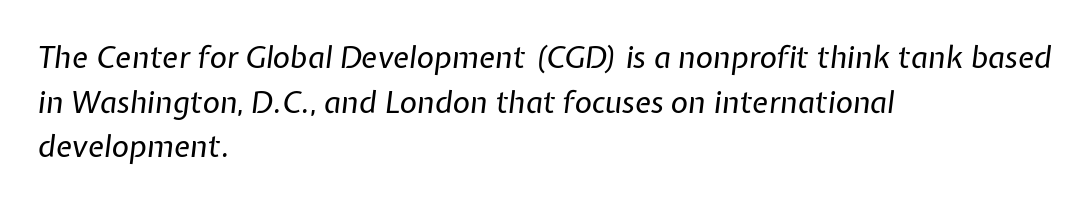
Q: Is the text bold? A: No.
Q: Is the text italic (slanted)? A: Yes, it leans right by about 7 degrees.
Q: Is the text underlined? A: No.
Q: How is the paragraph aligned? A: Left-aligned.
Q: Is the spacing between letters normal or unusually wide? A: Normal.
Q: Is the spacing between lines tight, normal or loose? A: Normal.
Q: Width (condensed, normal, or wide)? A: Normal.
Q: Stroke contrast? A: Low.
Q: x-height? A: Medium.
Q: Monospaced? A: No.
